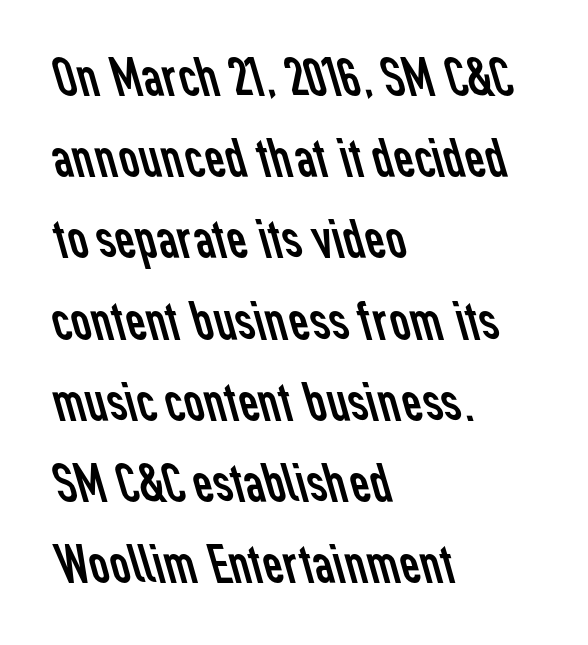
Q: Is the text bold? A: No.
Q: Is the typeface a serif or a sans-serif typeface? A: Sans-serif.
Q: Is the text underlined? A: No.
Q: How is the paragraph aligned? A: Left-aligned.
Q: Is the spacing between letters normal or unusually wide? A: Normal.
Q: Is the spacing between lines tight, normal or loose? A: Normal.
Q: Width (condensed, normal, or wide)? A: Normal.
Q: Stroke contrast? A: Low.
Q: x-height? A: Medium.
Q: Monospaced? A: No.
